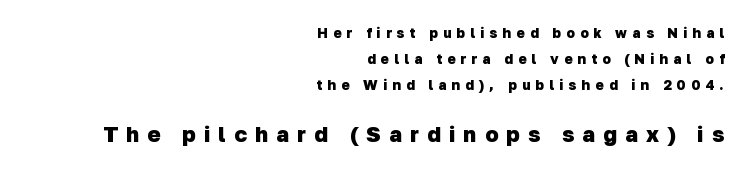
Top chunk: small. Bottom chunk: large. The letterforms stand isolated, each surrounded by extra space. Any mark beneath the type? The region is blank. Short and long lines alike share a common ending point at right. How heavy is the stroke? Heavy — this is a bold.
